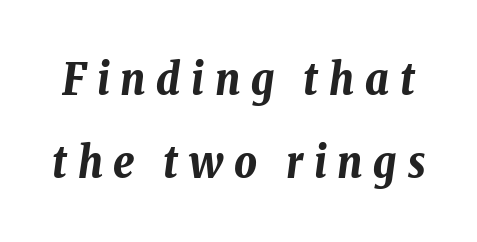
Emphasis by weight is at full strength: bold. A clean baseline with only descenders dipping below it. The horizontal fit of the characters is loose and conspicuously gappy. Is this a fixed-width face? No — the glyphs have proportional, varying widths. Slanted lettering throughout.
